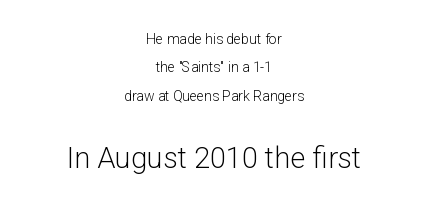
Q: Is the text bold? A: No.
Q: Is the text italic (slanted)? A: No, it is upright.
Q: Is the typeface a serif or a sans-serif typeface? A: Sans-serif.
Q: Is the text underlined? A: No.
Q: How is the paragraph aligned? A: Centered.
Q: Is the spacing between letters normal or unusually wide? A: Normal.
Q: Is the spacing between lines tight, normal or loose? A: Loose.
Q: Which block of text is set in a larger size, the first (top) or the second (bottom)? A: The second (bottom) one.
Q: Width (condensed, normal, or wide)? A: Normal.
Q: Stroke contrast? A: Low.
Q: x-height? A: Medium.
Q: Monospaced? A: No.
